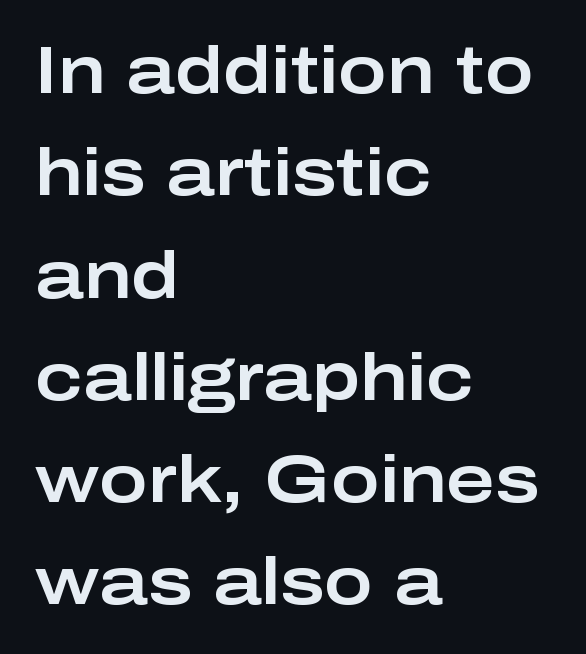
Q: Is the text italic (slanted)? A: No, it is upright.
Q: Is the typeface a serif or a sans-serif typeface? A: Sans-serif.
Q: Is the text underlined? A: No.
Q: How is the paragraph aligned? A: Left-aligned.
Q: Is the spacing between letters normal or unusually wide? A: Normal.
Q: Is the spacing between lines tight, normal or loose? A: Normal.
Q: Width (condensed, normal, or wide)? A: Wide.
Q: Stroke contrast? A: Low.
Q: x-height? A: Medium.
Q: Monospaced? A: No.
